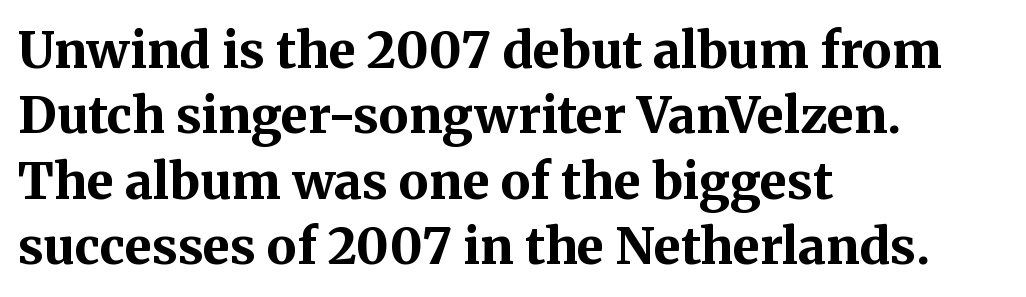
Q: Is the text bold? A: Yes.
Q: Is the text italic (slanted)? A: No, it is upright.
Q: Is the typeface a serif or a sans-serif typeface? A: Serif.
Q: Is the text underlined? A: No.
Q: How is the paragraph aligned? A: Left-aligned.
Q: Is the spacing between letters normal or unusually wide? A: Normal.
Q: Is the spacing between lines tight, normal or loose? A: Normal.
Q: Width (condensed, normal, or wide)? A: Normal.
Q: Stroke contrast? A: Medium.
Q: x-height? A: Medium.
Q: Monospaced? A: No.
